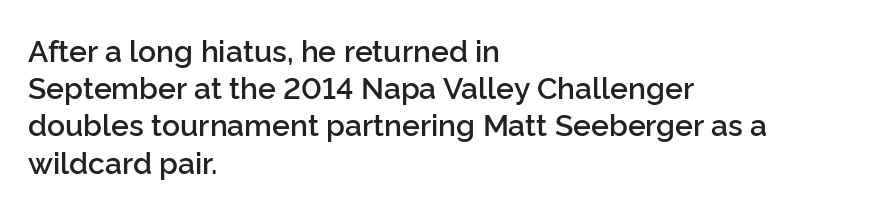
{"serif": "no", "italic": "no", "bold": "semi", "weight": "semibold", "width": "normal", "stroke_contrast": "low", "x_height": "medium", "monospaced": "no", "underline": "no", "align": "left", "line_spacing_ratio": 1.24, "letter_spacing": "normal", "letter_spacing_em": 0.0, "glyph_px": 30}
